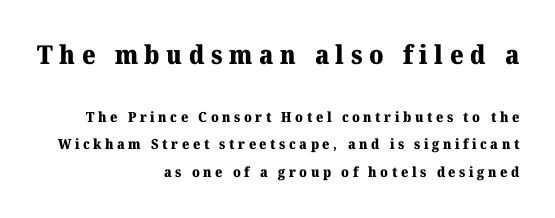
{"italic": "no", "bold": "yes", "underline": "no", "align": "right", "line_spacing": "loose", "line_spacing_ratio": 1.94, "letter_spacing": "wide", "letter_spacing_em": 0.25, "larger_block": "first", "size_ratio": 1.86, "glyph_px": 26}
